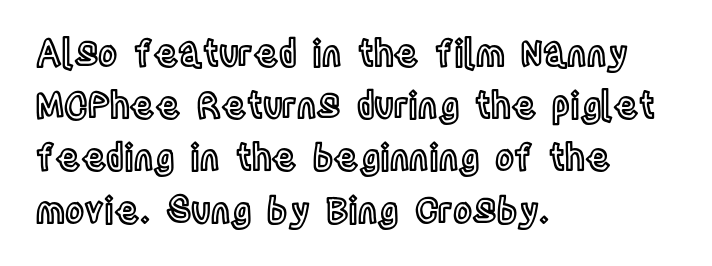
{"italic": "no", "width": "condensed", "x_height": "large", "monospaced": "no", "underline": "no", "align": "left", "line_spacing": "normal", "line_spacing_ratio": 1.45, "letter_spacing": "normal", "letter_spacing_em": 0.0, "glyph_px": 36}
